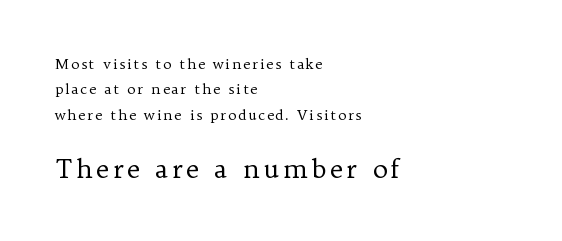
{"italic": "no", "bold": "no", "underline": "no", "align": "left", "line_spacing_ratio": 1.82, "larger_block": "second", "size_ratio": 1.86, "glyph_px": 26}
